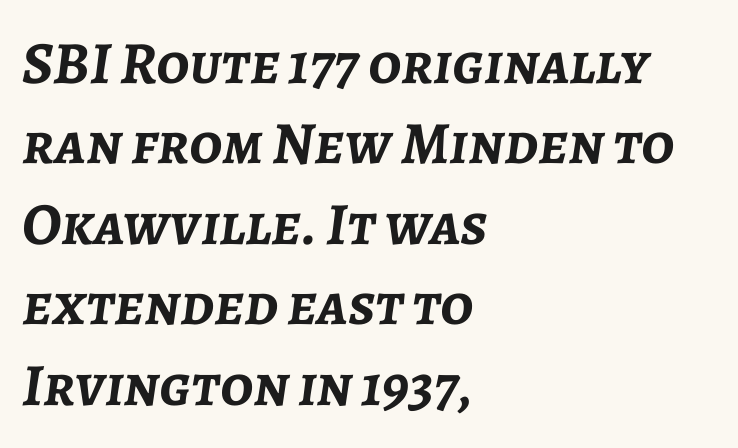
The typesetting leans heavy: a genuine bold. Successive baselines arrive at the customary interval. Looks like regular typesetting: each glyph gets only the width it needs. Typeset ragged right — the left edge is the straight one. Slant detected: the letters are inclined.
